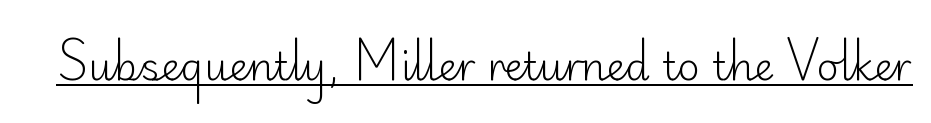
The image shows 39 px light sans-serif type, upright; set normal letter spacing, underlined; low stroke contrast and a small x-height.
